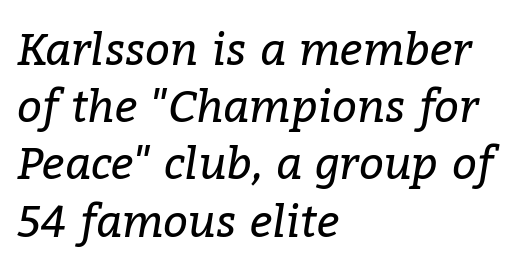
The image shows 44 px regular-weight serif type, italic (leaning right); set left-aligned, normal line spacing (1.3x), normal letter spacing, not underlined; low stroke contrast and a medium x-height.
